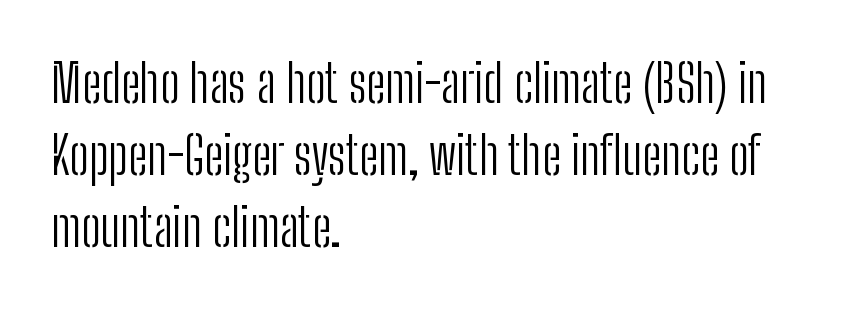
{"serif": "no", "italic": "no", "bold": "no", "weight": "light", "width": "condensed", "stroke_contrast": "low", "x_height": "medium", "monospaced": "no", "underline": "no", "align": "left", "line_spacing": "normal", "line_spacing_ratio": 1.38, "letter_spacing": "normal", "letter_spacing_em": 0.0, "glyph_px": 52}
